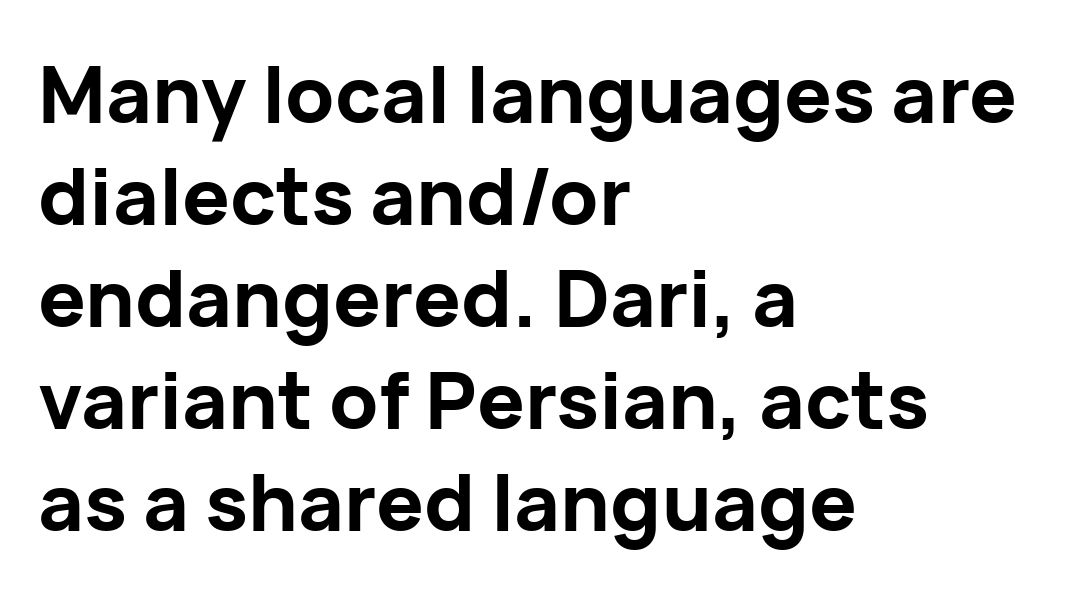
Typographic density is high because the face is bold. Horizontally, the lines are justified to the leading edge only. Character widths vary here, with narrow letters taking less room than wide ones. Italic: no, the glyphs are upright roman.
